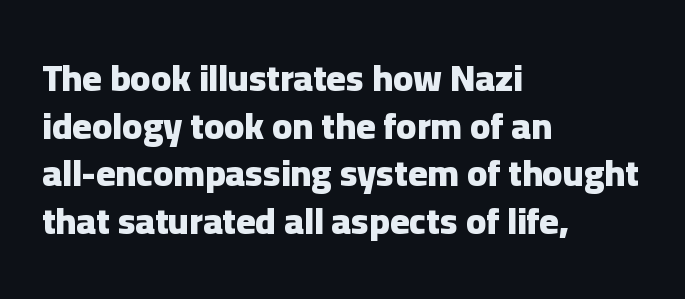
The image shows 37 px heavy sans-serif type, upright; set left-aligned, normal line spacing (1.29x), normal letter spacing, not underlined; low stroke contrast and a medium x-height.
